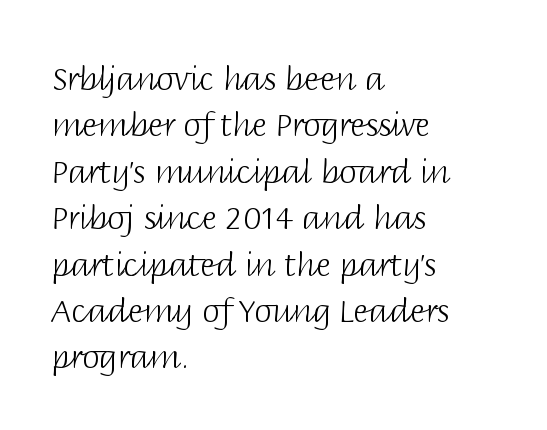
The image shows 32 px light sans-serif type, upright; set left-aligned, normal line spacing (1.45x), normal letter spacing, not underlined; low stroke contrast and a large x-height.
